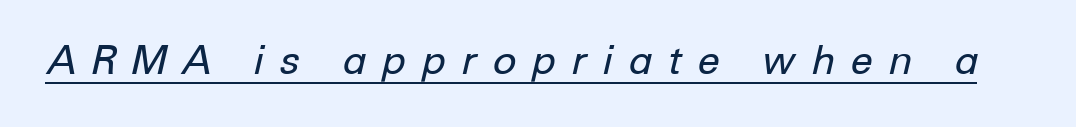
The image shows 40 px regular-weight type, italic (leaning right); set unusually wide letter spacing (+0.37 em), underlined; low stroke contrast and a medium x-height.
